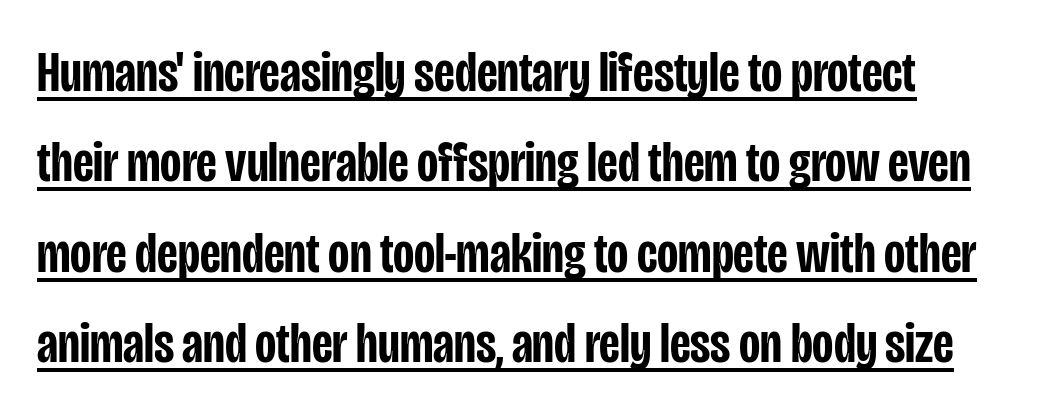
{"serif": "no", "italic": "no", "bold": "semi", "weight": "semibold", "width": "condensed", "stroke_contrast": "low", "x_height": "large", "monospaced": "no", "underline": "yes", "line_spacing": "normal", "line_spacing_ratio": 1.56, "letter_spacing": "normal", "letter_spacing_em": 0.0, "glyph_px": 58}
